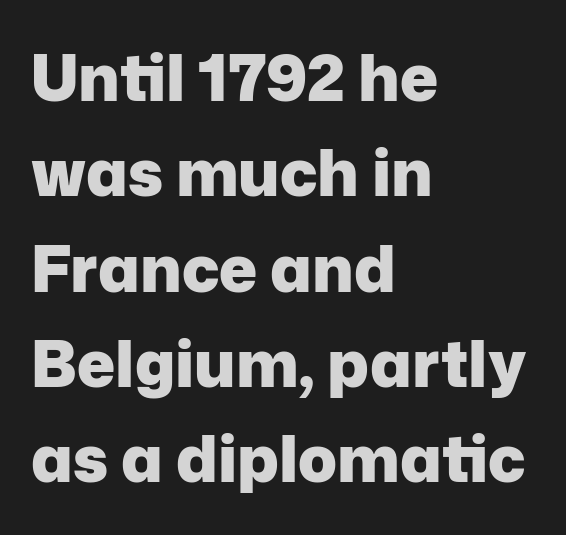
The image shows 64 px heavy sans-serif type, upright; set left-aligned, normal line spacing (1.49x), normal letter spacing, not underlined; low stroke contrast and a medium x-height.
